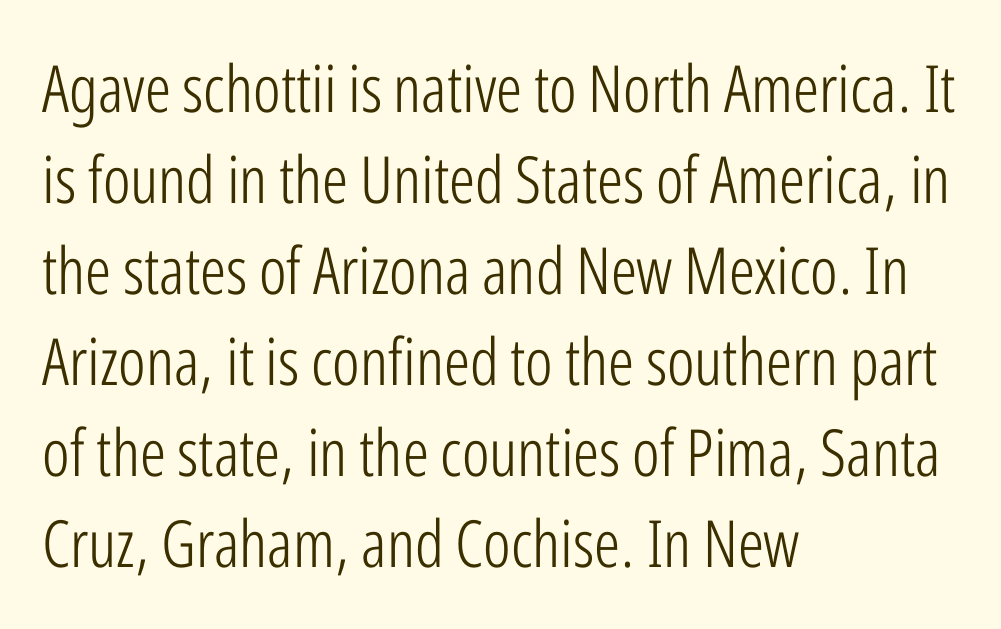
{"serif": "no", "italic": "no", "bold": "no", "weight": "light", "width": "condensed", "stroke_contrast": "low", "x_height": "medium", "monospaced": "no", "underline": "no", "align": "left", "line_spacing": "normal", "line_spacing_ratio": 1.4, "letter_spacing": "normal", "letter_spacing_em": 0.0, "glyph_px": 65}
